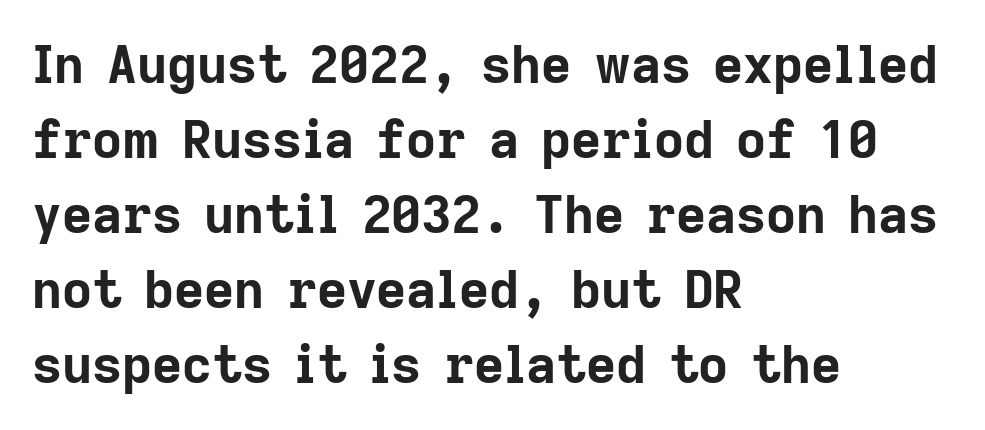
The image shows 52 px bold sans-serif type, upright; set left-aligned, normal line spacing (1.44x), normal letter spacing, not underlined; low stroke contrast and a medium x-height.
